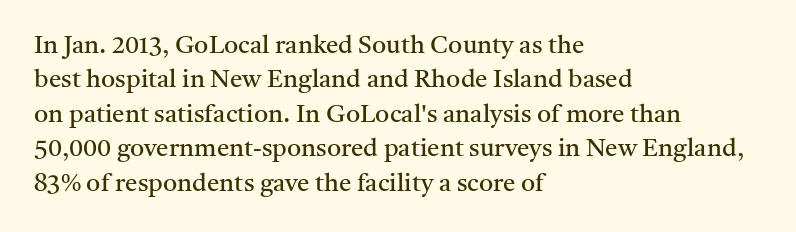
Q: Is the text bold? A: No.
Q: Is the text italic (slanted)? A: No, it is upright.
Q: Is the text underlined? A: No.
Q: How is the paragraph aligned? A: Left-aligned.
Q: Is the spacing between letters normal or unusually wide? A: Normal.
Q: Is the spacing between lines tight, normal or loose? A: Normal.
